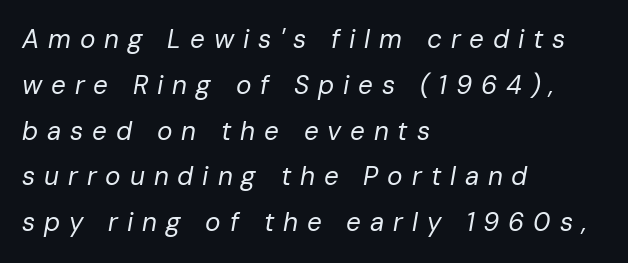
Q: Is the text bold? A: No.
Q: Is the text italic (slanted)? A: Yes, it leans right by about 10 degrees.
Q: Is the text underlined? A: No.
Q: How is the paragraph aligned? A: Left-aligned.
Q: Is the spacing between letters normal or unusually wide? A: Unusually wide.
